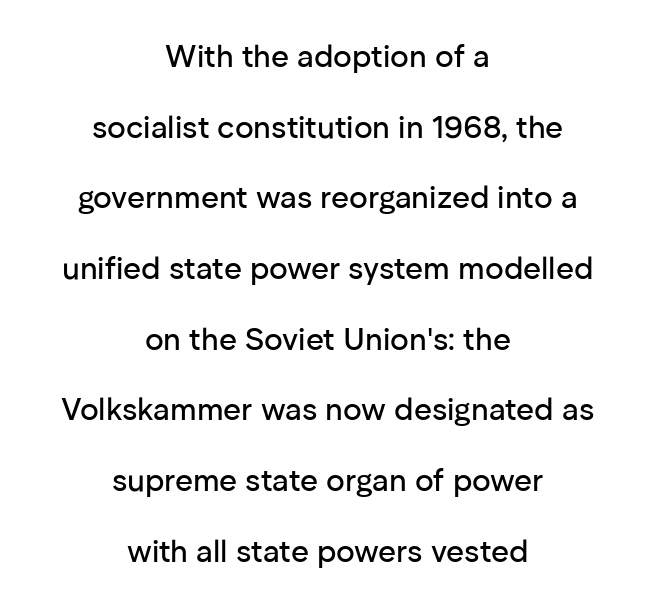
Proportional: the letters do not fall into vertical columns. What kind of face is this? One without serifs — a sans. The string is rendered with underlining switched off. You can tell it's not italic because the verticals are truly vertical. Does the leading feel generous? Absolutely, it's lavish. The text block is weighted toward neither margin, spreading evenly from the middle.
